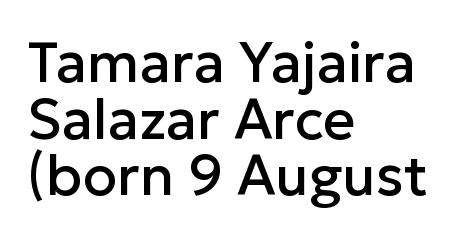
The strip under each line holds only bare page. The rendering anchors every line to the left-hand side. Leading is clearly below the norm, producing a dense column. This is roman type, the default non-slanted kind. The glyphs in this specimen are sans serif.
